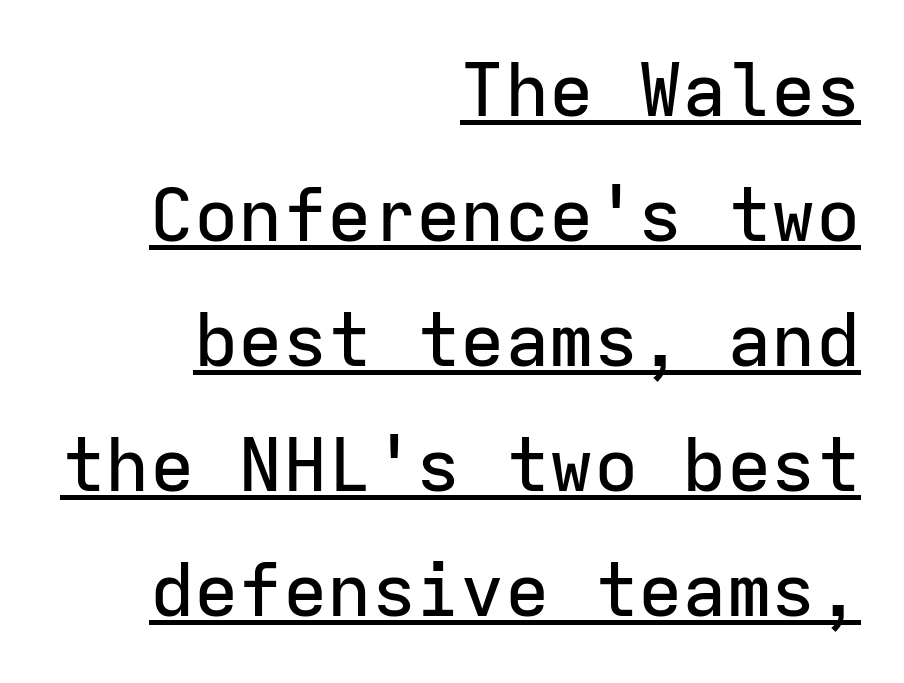
Italic: no, the glyphs are upright roman. Each new line begins a customary step beneath the previous one. You could call the tracking neutral — neither tight nor loose. The paragraph shown leans on its right margin.
